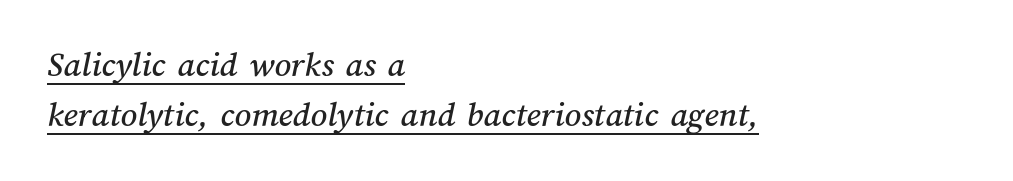
These lines stack with their left ends in a neat column. The lettering is marked with a stroke running underneath it. The line texture is even and compact thanks to regular tracking. Summary of vertical rhythm: regular, with standard interline spacing. The rendering uses natural spacing where letterforms have individual widths.
